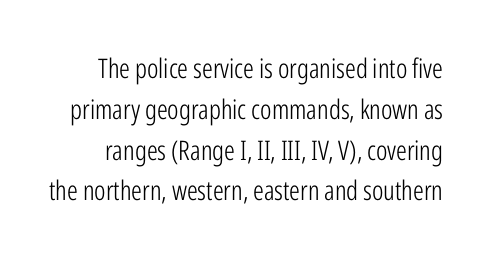
The image shows 27 px text type, upright; set normal line spacing (1.51x), normal letter spacing, not underlined.
